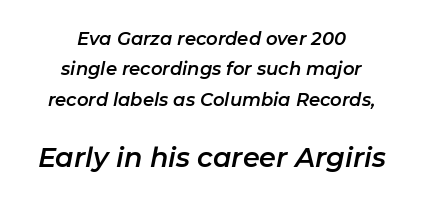
Q: Is the text italic (slanted)? A: Yes, it leans right by about 11 degrees.
Q: Is the text underlined? A: No.
Q: How is the paragraph aligned? A: Centered.
Q: Is the spacing between letters normal or unusually wide? A: Normal.
Q: Is the spacing between lines tight, normal or loose? A: Normal.
Q: Which block of text is set in a larger size, the first (top) or the second (bottom)? A: The second (bottom) one.
